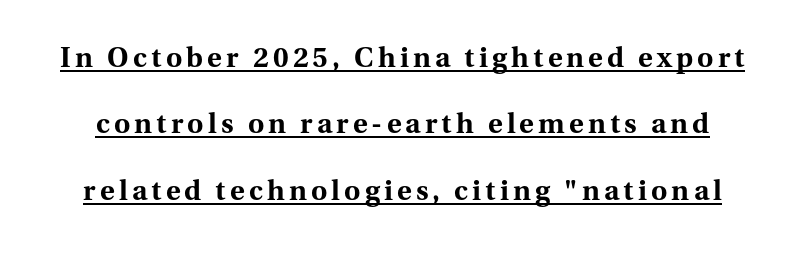
The image shows 28 px bold serif type, upright; set loose line spacing (2.37x), underlined; medium stroke contrast and a medium x-height.
